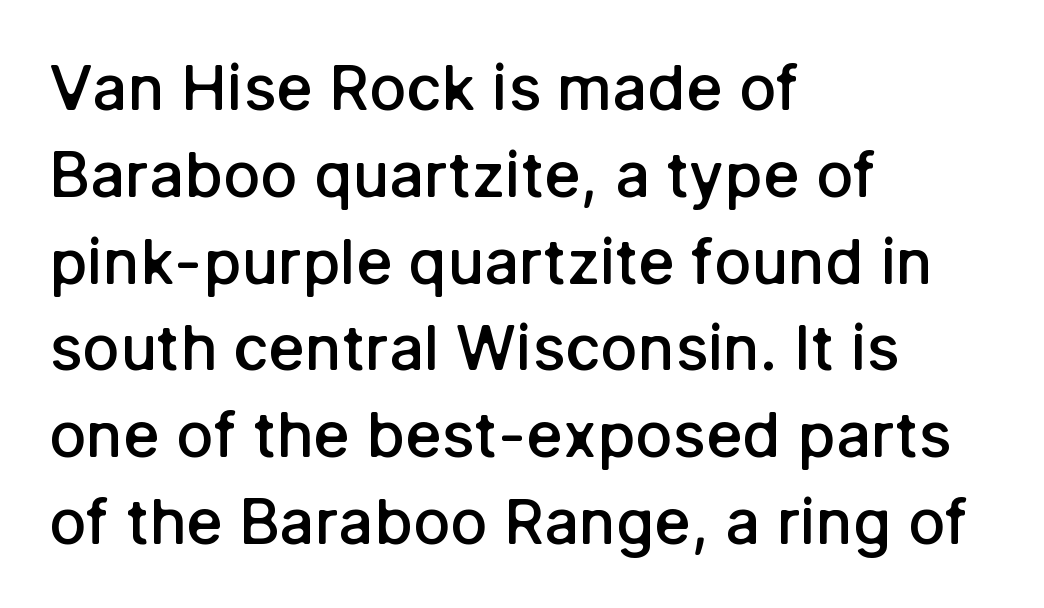
Q: Is the text bold? A: Semi-bold.
Q: Is the text italic (slanted)? A: No, it is upright.
Q: Is the typeface a serif or a sans-serif typeface? A: Sans-serif.
Q: Is the text underlined? A: No.
Q: How is the paragraph aligned? A: Left-aligned.
Q: Is the spacing between letters normal or unusually wide? A: Normal.
Q: Is the spacing between lines tight, normal or loose? A: Normal.
Q: Width (condensed, normal, or wide)? A: Normal.
Q: Stroke contrast? A: Low.
Q: x-height? A: Medium.
Q: Monospaced? A: No.
